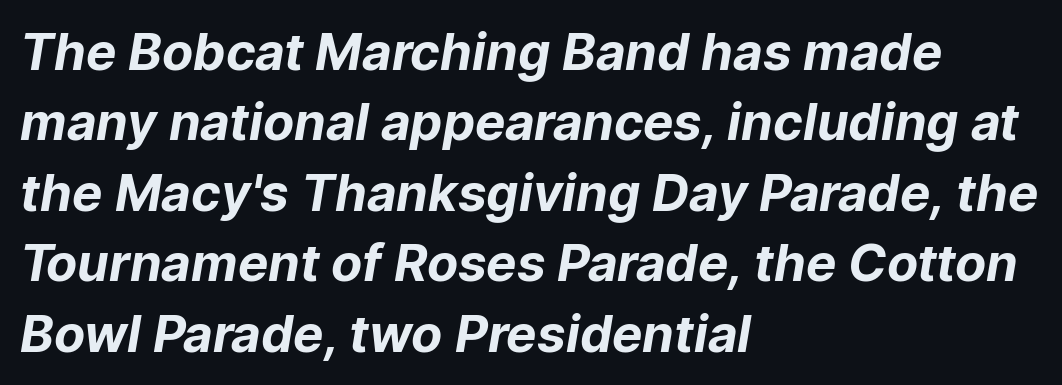
The image shows 51 px bold sans-serif type; set left-aligned, normal line spacing (1.38x), normal letter spacing, not underlined; low stroke contrast and a medium x-height.
